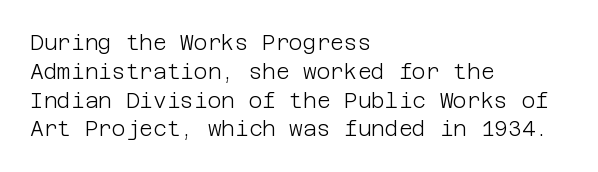
{"italic": "no", "bold": "no", "underline": "no", "align": "left", "line_spacing": "normal", "line_spacing_ratio": 1.37, "letter_spacing": "normal", "letter_spacing_em": 0.0, "glyph_px": 21}
